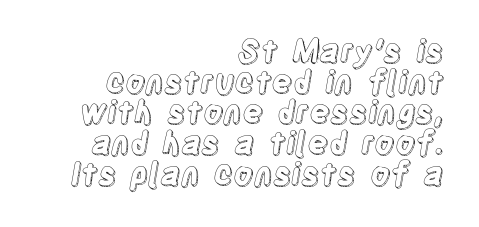
{"width": "condensed", "x_height": "large", "monospaced": "no", "underline": "no", "align": "right", "line_spacing": "tight", "line_spacing_ratio": 0.99, "letter_spacing": "normal", "letter_spacing_em": 0.0, "glyph_px": 31}
